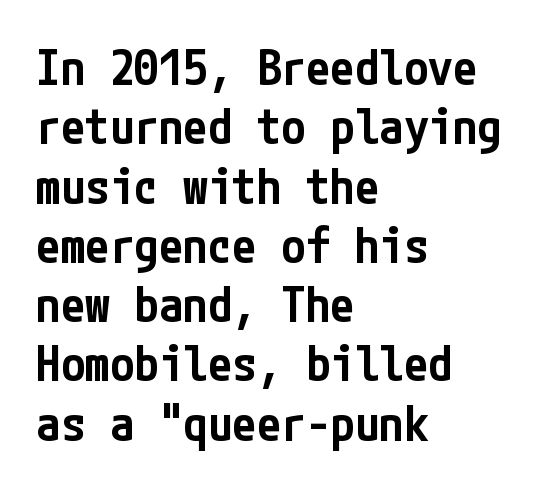
{"serif": "no", "italic": "no", "bold": "semi", "weight": "semibold", "width": "condensed", "stroke_contrast": "low", "x_height": "medium", "underline": "no", "align": "left", "line_spacing_ratio": 1.21, "letter_spacing": "normal", "letter_spacing_em": 0.0, "glyph_px": 49}
